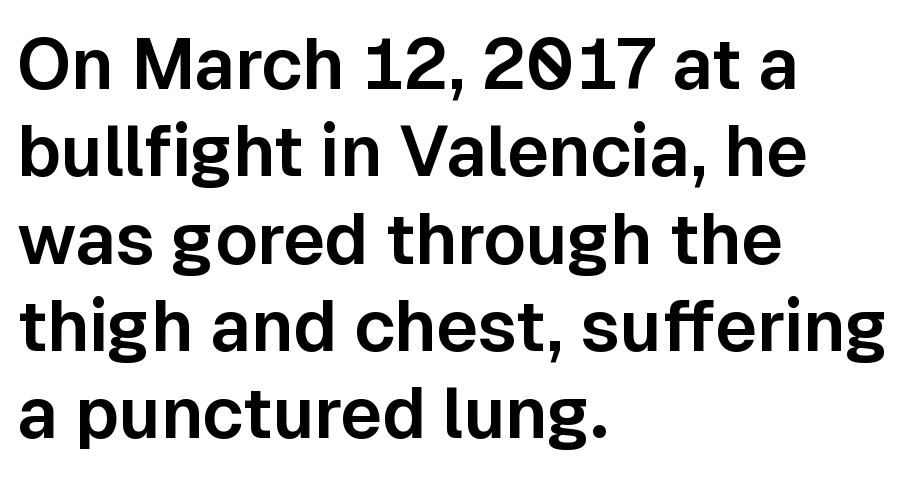
Q: Is the text italic (slanted)? A: No, it is upright.
Q: Is the typeface a serif or a sans-serif typeface? A: Sans-serif.
Q: Is the text underlined? A: No.
Q: How is the paragraph aligned? A: Left-aligned.
Q: Is the spacing between letters normal or unusually wide? A: Normal.
Q: Width (condensed, normal, or wide)? A: Normal.
Q: Stroke contrast? A: Low.
Q: x-height? A: Medium.
Q: Monospaced? A: No.
